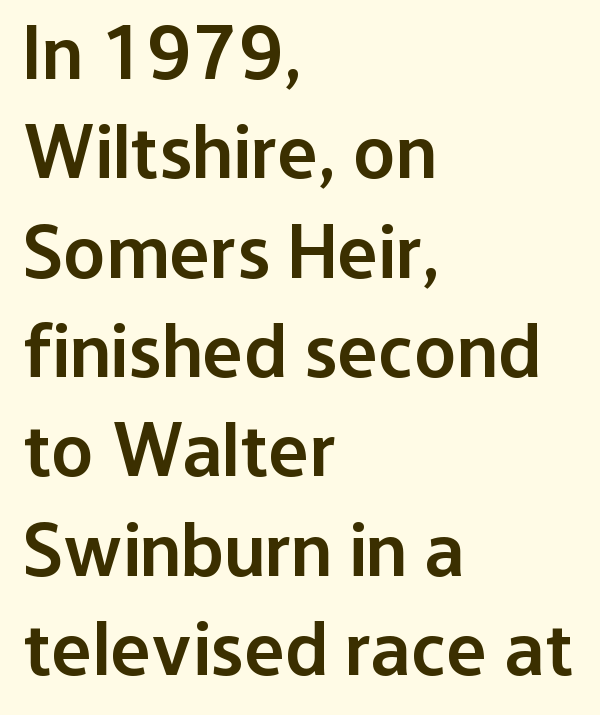
This is roman type, the default non-slanted kind. Stems and bowls a touch heavier than normal — semibold. Regular leading. Which margin do the lines hug? The left one — the right edge is uneven.
